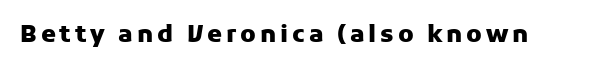
I'd describe the lettering as bold — thick and assertive. Quick note: underline off. It's the straight-up-and-down kind of type.
